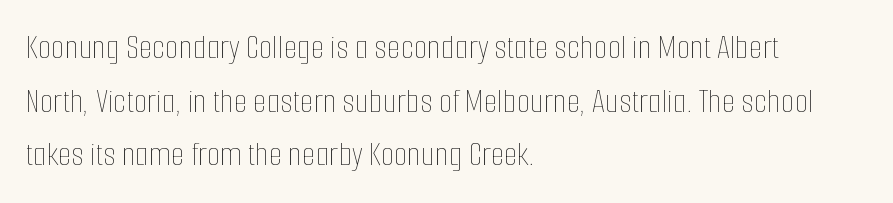
{"italic": "no", "bold": "no", "weight": "thin", "width": "condensed", "stroke_contrast": "low", "x_height": "medium", "monospaced": "no", "underline": "no", "align": "left", "line_spacing": "normal", "line_spacing_ratio": 1.53, "letter_spacing": "normal", "letter_spacing_em": 0.0, "glyph_px": 35}
